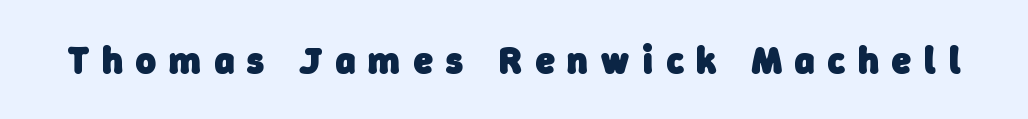
Display-style spreading of the glyphs; the letterfit is very open. This sample uses a sans-serif face. The baseline area is clear. Bold? Absolutely — the strokes are thick and heavy. Each letter keeps its own natural width here, so spacing adapts to shape.
